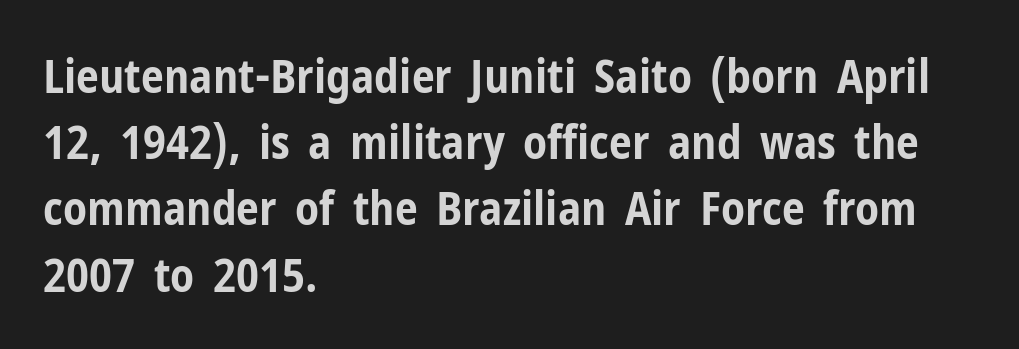
Q: Is the text bold? A: Yes.
Q: Is the text italic (slanted)? A: No, it is upright.
Q: Is the typeface a serif or a sans-serif typeface? A: Sans-serif.
Q: Is the text underlined? A: No.
Q: How is the paragraph aligned? A: Left-aligned.
Q: Is the spacing between letters normal or unusually wide? A: Normal.
Q: Is the spacing between lines tight, normal or loose? A: Normal.
Q: Width (condensed, normal, or wide)? A: Condensed.
Q: Stroke contrast? A: Low.
Q: x-height? A: Medium.
Q: Monospaced? A: No.
